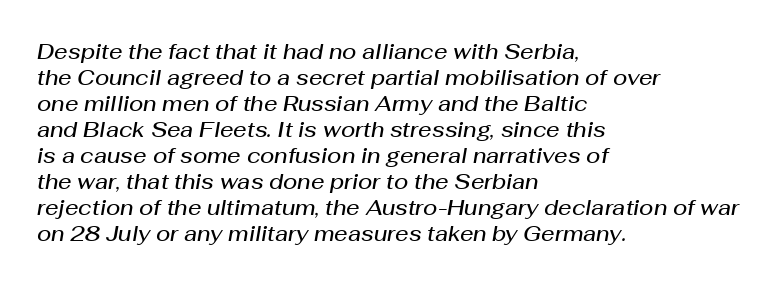
Q: Is the text bold? A: Semi-bold.
Q: Is the text italic (slanted)? A: Yes, it leans right by about 10 degrees.
Q: Is the text underlined? A: No.
Q: How is the paragraph aligned? A: Left-aligned.
Q: Is the spacing between letters normal or unusually wide? A: Normal.
